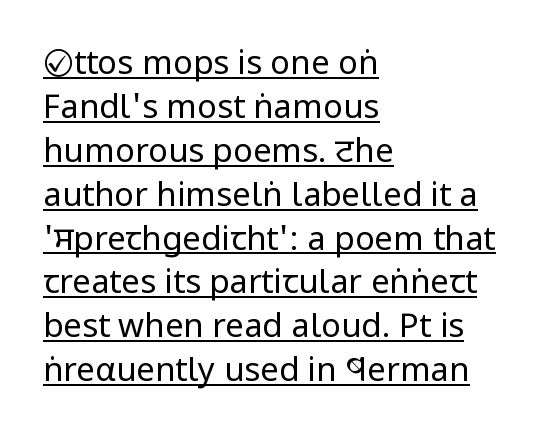
{"serif": "no", "italic": "no", "bold": "no", "weight": "regular", "width": "condensed", "stroke_contrast": "low", "x_height": "large", "monospaced": "no", "underline": "yes", "align": "left", "line_spacing": "normal", "line_spacing_ratio": 1.33, "letter_spacing": "normal", "letter_spacing_em": 0.0, "glyph_px": 33}
